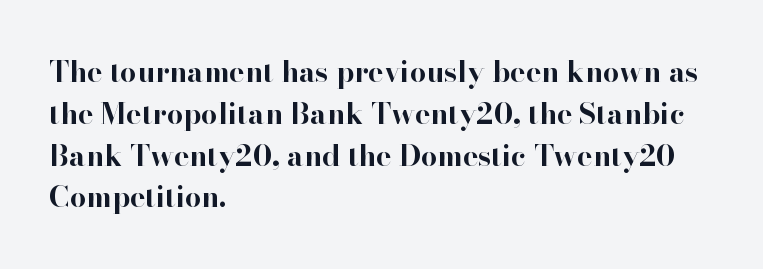
{"serif": "yes", "italic": "no", "bold": "yes", "weight": "bold", "width": "normal", "stroke_contrast": "high", "x_height": "small", "monospaced": "no", "underline": "no", "align": "left", "line_spacing": "normal", "line_spacing_ratio": 1.44, "letter_spacing": "normal", "letter_spacing_em": 0.0, "glyph_px": 29}
